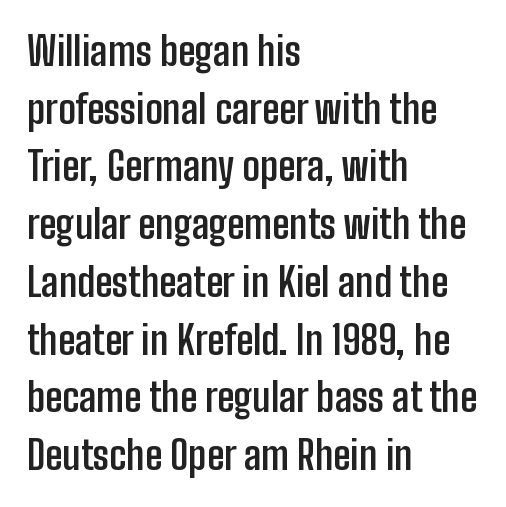
Q: Is the text bold? A: Yes.
Q: Is the text italic (slanted)? A: No, it is upright.
Q: Is the typeface a serif or a sans-serif typeface? A: Sans-serif.
Q: Is the text underlined? A: No.
Q: How is the paragraph aligned? A: Left-aligned.
Q: Is the spacing between letters normal or unusually wide? A: Normal.
Q: Is the spacing between lines tight, normal or loose? A: Normal.
Q: Width (condensed, normal, or wide)? A: Condensed.
Q: Stroke contrast? A: Low.
Q: x-height? A: Medium.
Q: Monospaced? A: No.
